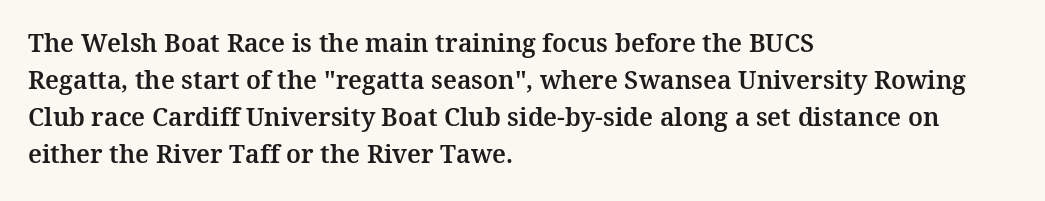
The space beneath each line is pristine and unruled. Compared with typical paragraphs, the rows here are spaced about the same. Notice how the passage keeps a crisp vertical edge on the left only. Short note: letters normally spaced.
